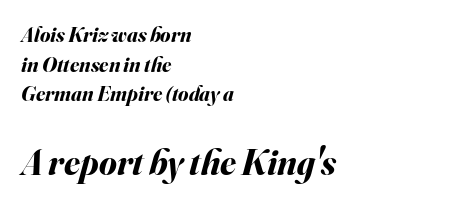
Q: Is the text bold? A: Yes.
Q: Is the text italic (slanted)? A: Yes, it leans right by about 16 degrees.
Q: Is the text underlined? A: No.
Q: How is the paragraph aligned? A: Left-aligned.
Q: Is the spacing between letters normal or unusually wide? A: Normal.
Q: Is the spacing between lines tight, normal or loose? A: Normal.
Q: Which block of text is set in a larger size, the first (top) or the second (bottom)? A: The second (bottom) one.
Q: Width (condensed, normal, or wide)? A: Normal.
Q: Stroke contrast? A: Medium.
Q: x-height? A: Small.
Q: Monospaced? A: No.
